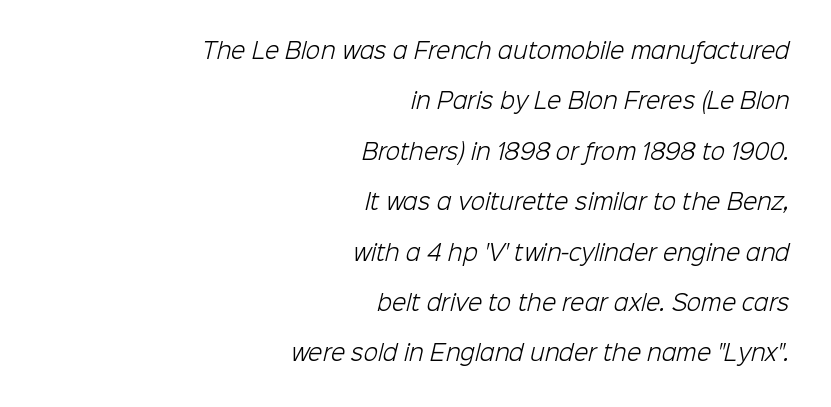
Q: Is the text bold? A: No.
Q: Is the text underlined? A: No.
Q: How is the paragraph aligned? A: Right-aligned.
Q: Is the spacing between letters normal or unusually wide? A: Normal.
Q: Is the spacing between lines tight, normal or loose? A: Loose.
